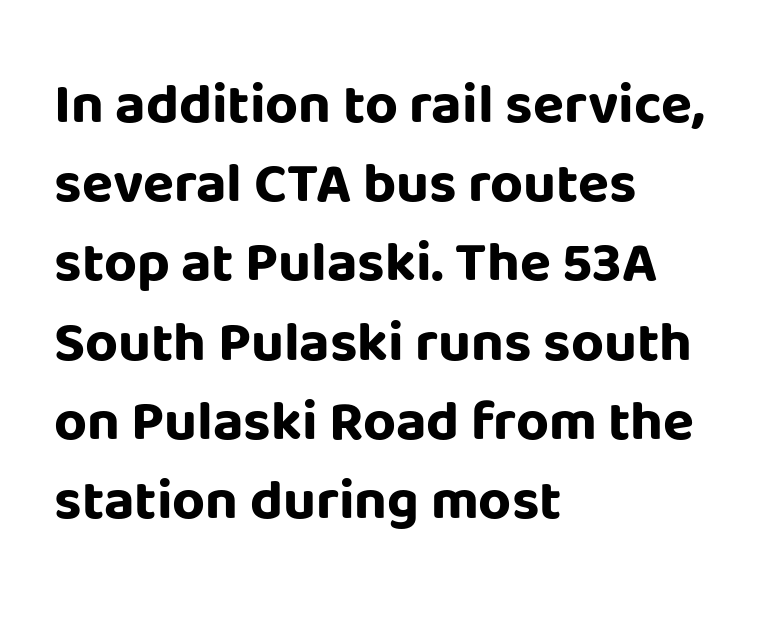
Q: Is the text bold? A: Yes.
Q: Is the text italic (slanted)? A: No, it is upright.
Q: Is the typeface a serif or a sans-serif typeface? A: Sans-serif.
Q: Is the text underlined? A: No.
Q: How is the paragraph aligned? A: Left-aligned.
Q: Is the spacing between letters normal or unusually wide? A: Normal.
Q: Is the spacing between lines tight, normal or loose? A: Normal.
Q: Width (condensed, normal, or wide)? A: Normal.
Q: Stroke contrast? A: Low.
Q: x-height? A: Large.
Q: Monospaced? A: No.
